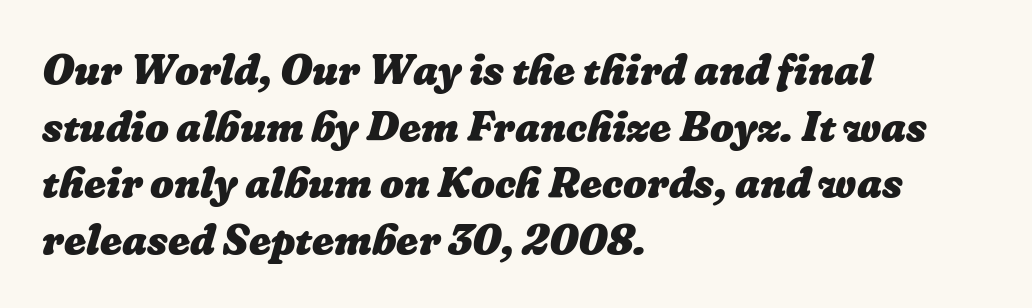
Q: Is the text bold? A: Yes.
Q: Is the text underlined? A: No.
Q: How is the paragraph aligned? A: Left-aligned.
Q: Is the spacing between letters normal or unusually wide? A: Normal.
Q: Is the spacing between lines tight, normal or loose? A: Normal.
Q: Width (condensed, normal, or wide)? A: Normal.
Q: Stroke contrast? A: Low.
Q: x-height? A: Medium.
Q: Monospaced? A: No.
